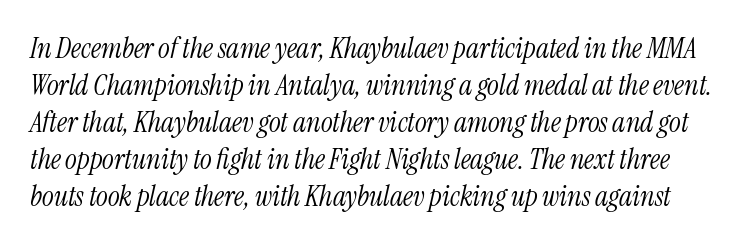
The image shows 28 px light, condensed serif type, italic (leaning right); set normal line spacing (1.32x), normal letter spacing, not underlined; medium stroke contrast and a medium x-height.
